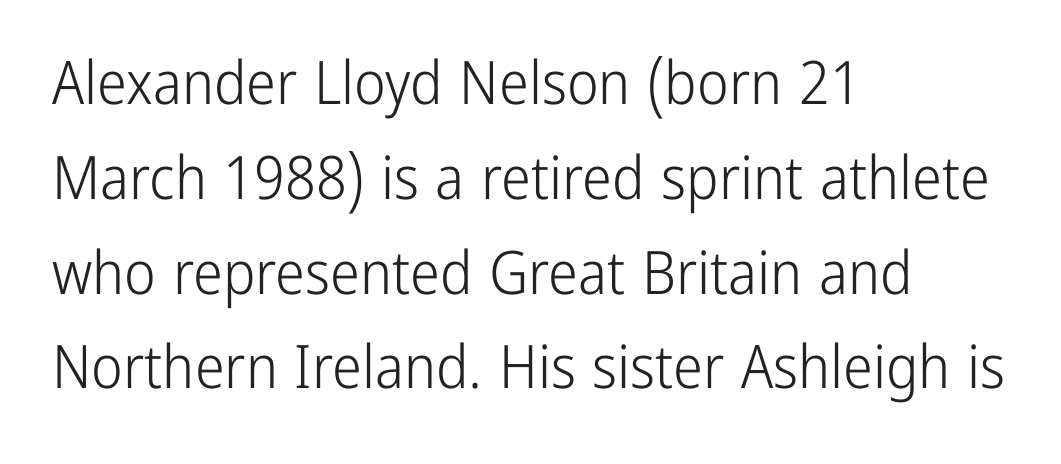
Compared with a typical body face, this is equally light or lighter still. Is this a fixed-width face? No — the glyphs have proportional, varying widths. Is this a sans? Yes — the strokes have no serifs. Visually the block forms a straight wall on the left and a jagged coastline on the right.
